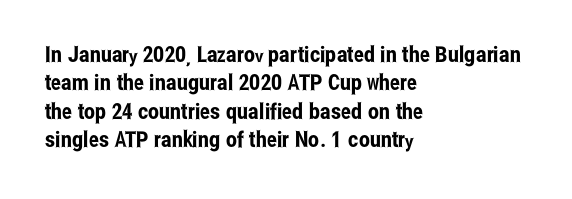
Does extra space separate the letters? No, they use regular spacing. Rows of type keep a routine distance in the vertical direction. Descender tails drop into unmarked territory. No italicization has been applied; the sample stays upright.
